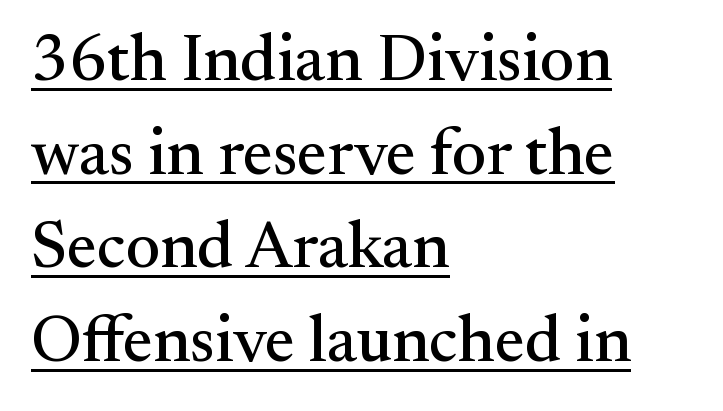
The image shows 66 px serif type, upright; set left-aligned, normal line spacing (1.42x), normal letter spacing, underlined; medium stroke contrast and a small x-height.
